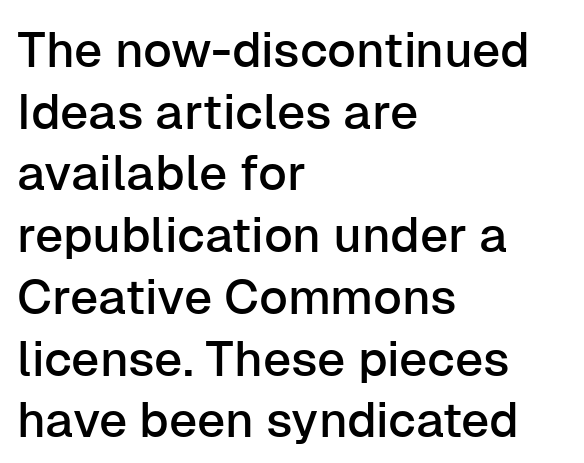
{"serif": "no", "italic": "no", "width": "normal", "stroke_contrast": "low", "x_height": "medium", "monospaced": "no", "underline": "no", "align": "left", "line_spacing": "normal", "line_spacing_ratio": 1.26, "letter_spacing": "normal", "letter_spacing_em": 0.0, "glyph_px": 49}
